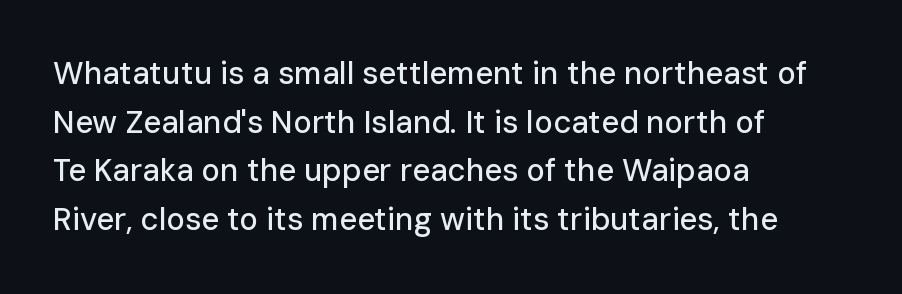
Nope, no serifs anywhere on these letters. The letters stand upright; this is a roman face. These lines sit exactly where default settings would place them. The zone under the glyphs is completely vacant. Does extra space separate the letters? No, they use regular spacing.
